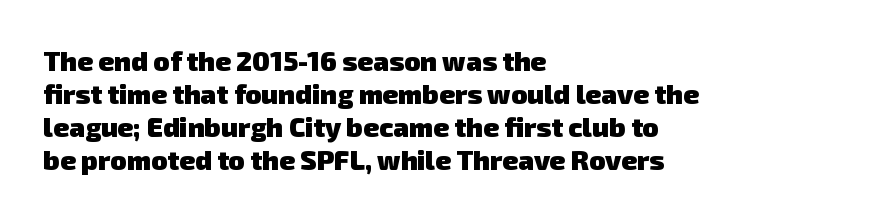
The typesetter chose a ragged-right arrangement here. Quick note: underline off. Here the glyphs are tracked normally, forming tight word shapes. On the weight axis this lands at bold, roughly 700.
